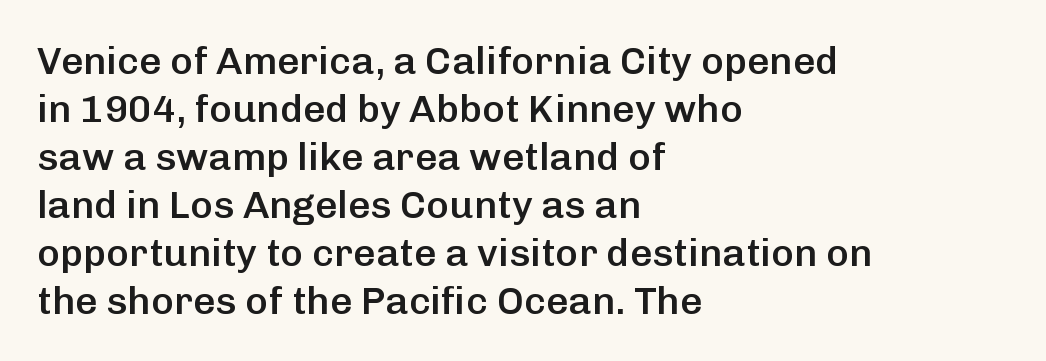
The image shows 39 px semibold sans-serif type, upright; set left-aligned, line spacing 1.23x, normal letter spacing, not underlined; low stroke contrast and a medium x-height.
